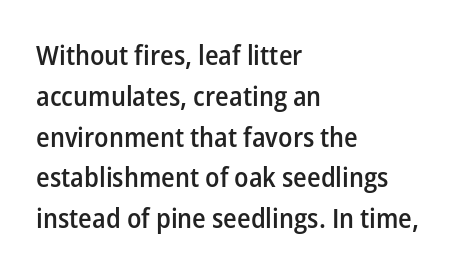
The image shows 27 px text type, upright; set left-aligned, normal line spacing (1.51x), normal letter spacing, not underlined.
